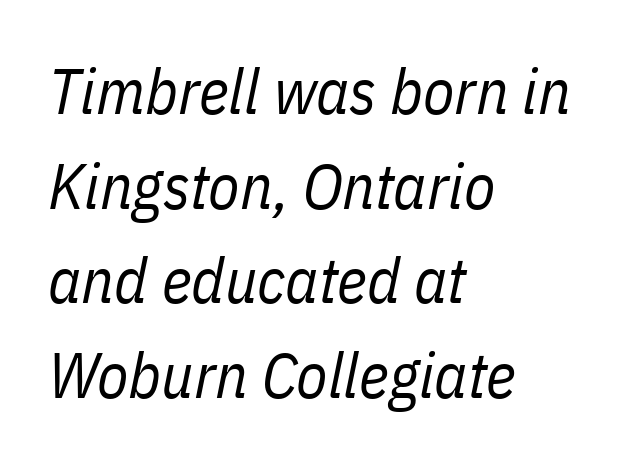
The image shows 64 px regular-weight, condensed type, italic (leaning right); set left-aligned, normal line spacing (1.48x), normal letter spacing, not underlined; low stroke contrast and a medium x-height.
